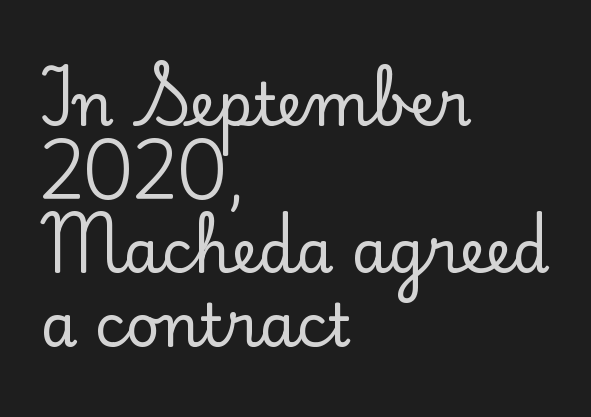
Q: Is the text italic (slanted)? A: No, it is upright.
Q: Is the typeface a serif or a sans-serif typeface? A: Serif.
Q: Is the text underlined? A: No.
Q: How is the paragraph aligned? A: Left-aligned.
Q: Is the spacing between letters normal or unusually wide? A: Normal.
Q: Is the spacing between lines tight, normal or loose? A: Normal.
Q: Width (condensed, normal, or wide)? A: Normal.
Q: Stroke contrast? A: Low.
Q: x-height? A: Small.
Q: Monospaced? A: No.
